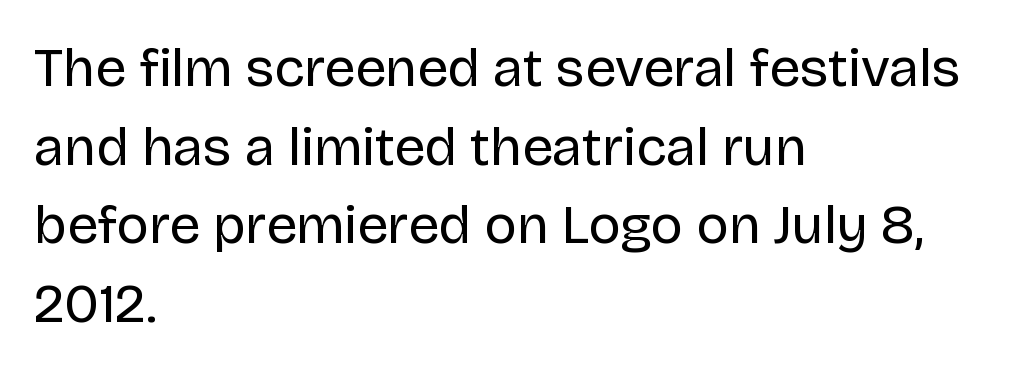
Q: Is the text bold? A: No.
Q: Is the text italic (slanted)? A: No, it is upright.
Q: Is the typeface a serif or a sans-serif typeface? A: Sans-serif.
Q: Is the text underlined? A: No.
Q: How is the paragraph aligned? A: Left-aligned.
Q: Is the spacing between letters normal or unusually wide? A: Normal.
Q: Is the spacing between lines tight, normal or loose? A: Normal.
Q: Width (condensed, normal, or wide)? A: Normal.
Q: Stroke contrast? A: Low.
Q: x-height? A: Large.
Q: Monospaced? A: No.
